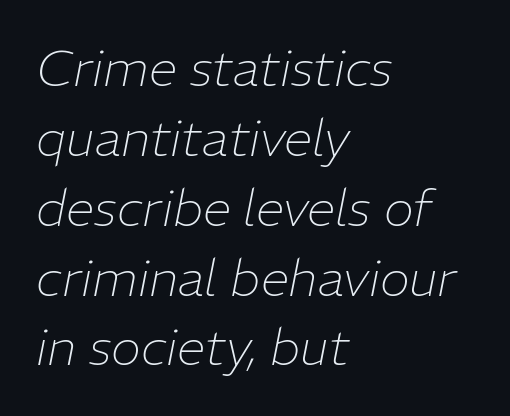
The image shows 51 px thin type, italic (leaning right); set left-aligned, normal line spacing (1.37x), normal letter spacing, not underlined; low stroke contrast and a medium x-height.
